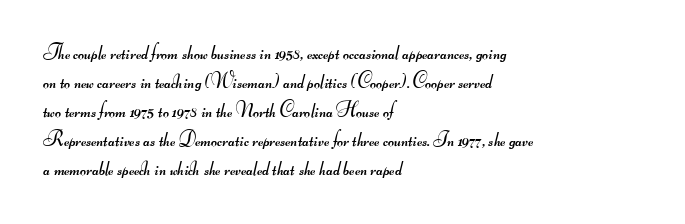
The image shows 21 px text type; set left-aligned, normal line spacing (1.38x), normal letter spacing, not underlined.
